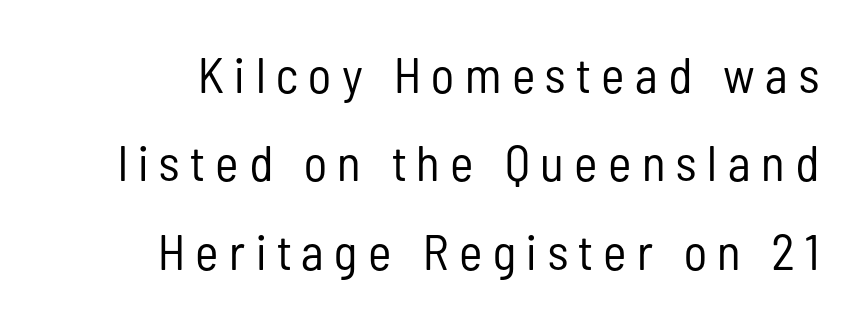
Q: Is the text bold? A: No.
Q: Is the text italic (slanted)? A: No, it is upright.
Q: Is the typeface a serif or a sans-serif typeface? A: Sans-serif.
Q: Is the text underlined? A: No.
Q: Is the spacing between letters normal or unusually wide? A: Unusually wide.
Q: Width (condensed, normal, or wide)? A: Condensed.
Q: Stroke contrast? A: Low.
Q: x-height? A: Medium.
Q: Monospaced? A: No.
